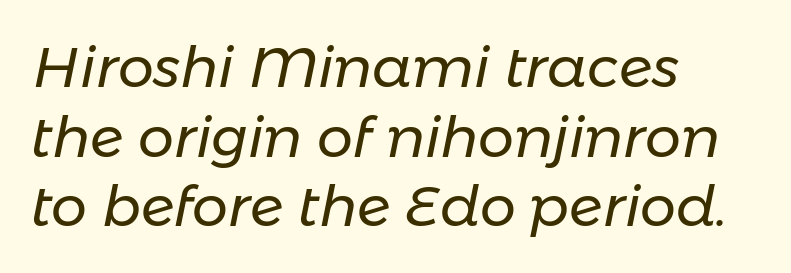
Think standard paragraph weight, or any step lighter than that. This sample has the flowing, uneven cadence of proportional lettering. Characters follow at the spacing the type designer built in. In terms of posture, this sample is oblique. In CSS terms this would be text-align: left.
